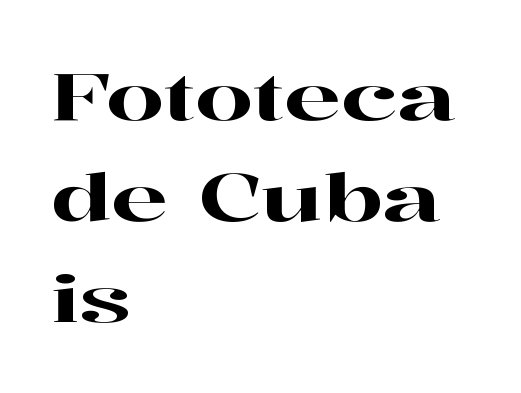
{"serif": "yes", "italic": "no", "width": "wide", "stroke_contrast": "high", "x_height": "medium", "monospaced": "no", "underline": "no", "align": "left", "line_spacing": "normal", "line_spacing_ratio": 1.53, "letter_spacing": "normal", "letter_spacing_em": 0.0, "glyph_px": 66}
